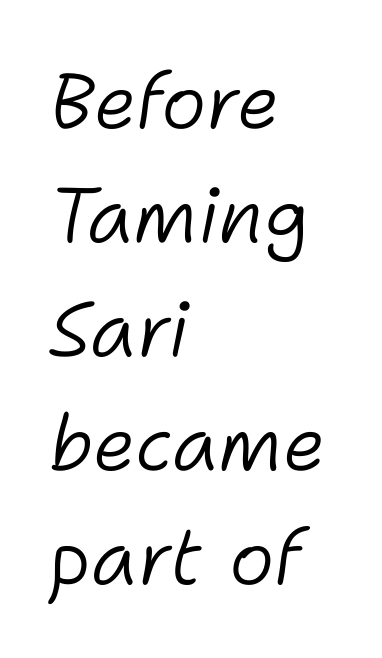
Q: Is the text bold? A: No.
Q: Is the text italic (slanted)? A: Yes, it leans right by about 11 degrees.
Q: Is the text underlined? A: No.
Q: How is the paragraph aligned? A: Left-aligned.
Q: Is the spacing between letters normal or unusually wide? A: Normal.
Q: Is the spacing between lines tight, normal or loose? A: Normal.
Q: Width (condensed, normal, or wide)? A: Normal.
Q: Stroke contrast? A: Low.
Q: x-height? A: Medium.
Q: Monospaced? A: No.
